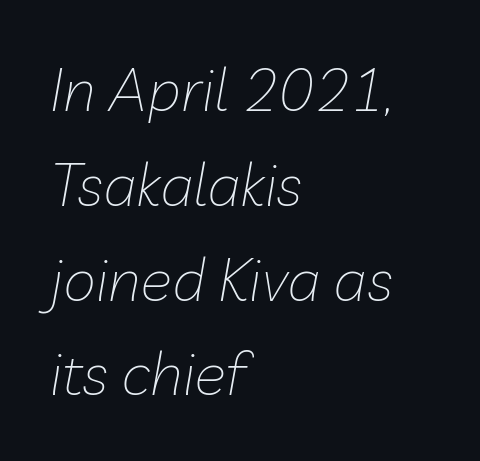
{"italic": "yes", "lean": "right", "slant_degrees": 10, "bold": "no", "weight": "thin", "width": "normal", "stroke_contrast": "low", "x_height": "medium", "monospaced": "no", "underline": "no", "align": "left", "line_spacing": "normal", "line_spacing_ratio": 1.58, "letter_spacing": "normal", "letter_spacing_em": 0.0, "glyph_px": 60}
